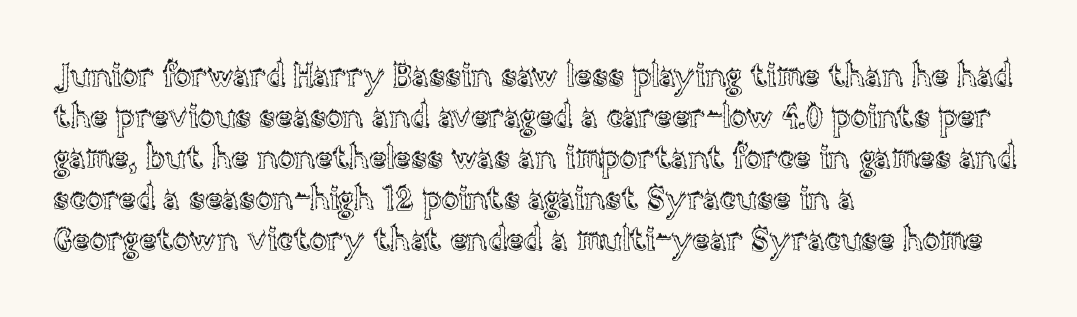
Underlining? Definitely not there. The type sits square on the baseline with zero lean. Look at the tracking — it's just the regular setting, nothing added. Compared with a centered layout, this one pins lines to the left instead.
